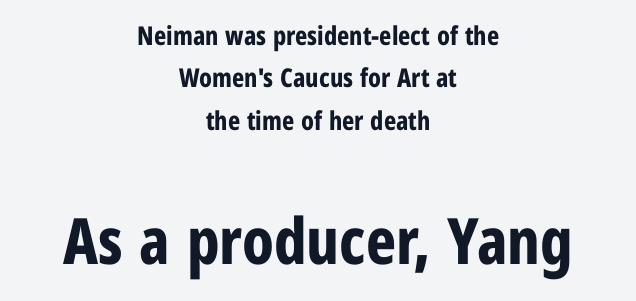
Regarding leading, the lines here are spaced in the standard way. Quick note: not italic, upright. The emphasis by scale lands on block number two, below. Spacing verdict: proportional, widths tailored to each character. Neither beginnings nor endings align; midpoints do.
